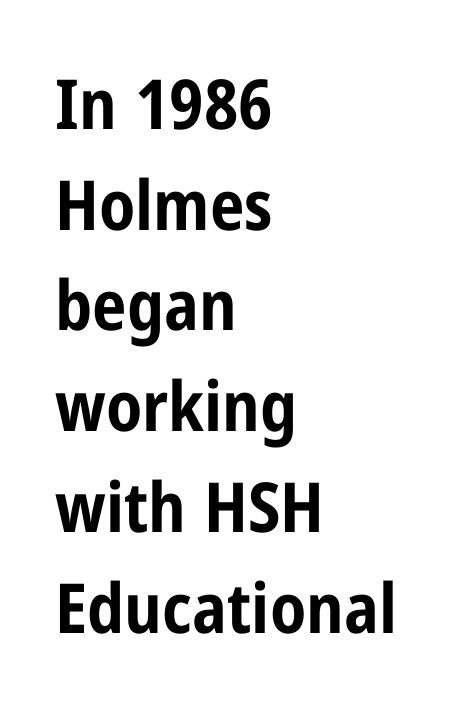
The letters carry no serifs — their stems end cleanly without finishing strokes. Vertical strokes here are truly vertical. Only glyphs here, with clear space below each row. Is this a fixed-width face? No — the glyphs have proportional, varying widths. The letters are bold, with thick, heavy strokes.
